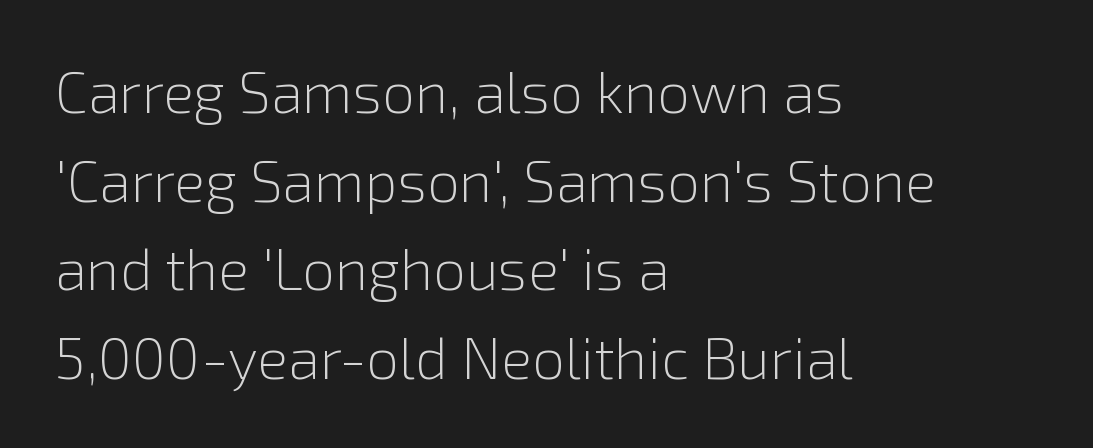
Q: Is the text bold? A: No.
Q: Is the text italic (slanted)? A: No, it is upright.
Q: Is the typeface a serif or a sans-serif typeface? A: Sans-serif.
Q: Is the text underlined? A: No.
Q: How is the paragraph aligned? A: Left-aligned.
Q: Is the spacing between letters normal or unusually wide? A: Normal.
Q: Is the spacing between lines tight, normal or loose? A: Normal.
Q: Width (condensed, normal, or wide)? A: Normal.
Q: x-height? A: Medium.
Q: Monospaced? A: No.
